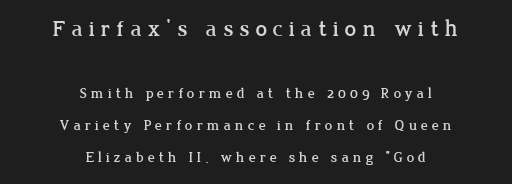
Compare the two chunks: the upper has the greater cap height. Spacing between characters has been opened up far beyond the box default. The foot of each line stays bare and open. This block would shrink considerably if given ordinary leading; it's expanded now. The lettering stays uniformly vertical, giving the passage a roman look. Where is the straight margin? There isn't one; the lines are centered.
